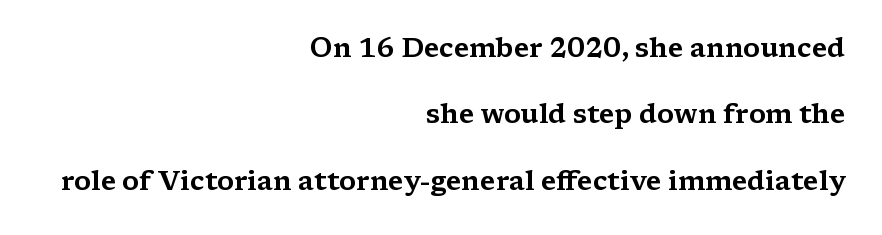
{"italic": "no", "underline": "no", "align": "right", "line_spacing": "loose", "line_spacing_ratio": 2.46, "letter_spacing": "normal", "letter_spacing_em": 0.0, "glyph_px": 27}
